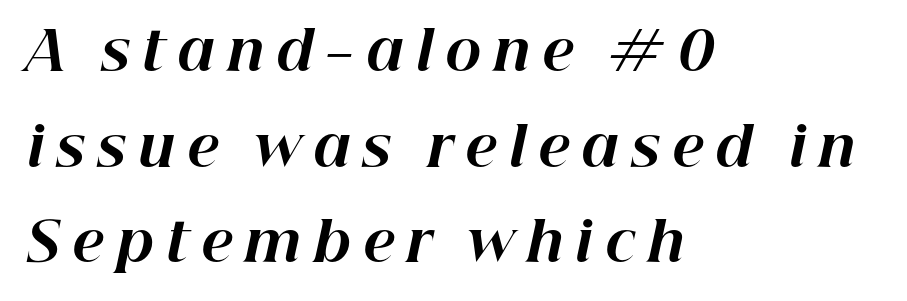
{"italic": "yes", "lean": "right", "slant_degrees": 12, "bold": "yes", "weight": "bold", "width": "normal", "stroke_contrast": "high", "x_height": "medium", "monospaced": "no", "underline": "no", "align": "left", "line_spacing_ratio": 1.77, "letter_spacing": "wide", "letter_spacing_em": 0.22, "glyph_px": 54}
